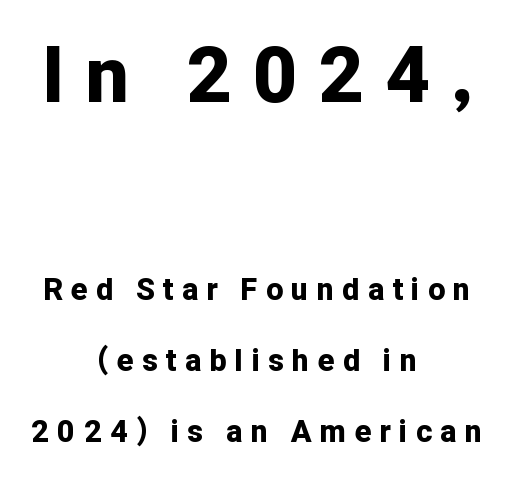
The image shows 76 px bold sans-serif type, upright; set centered, loose line spacing (2.38x), unusually wide letter spacing (+0.29 em), not underlined; the first (top) block is 2.53x larger; low stroke contrast and a medium x-height.
